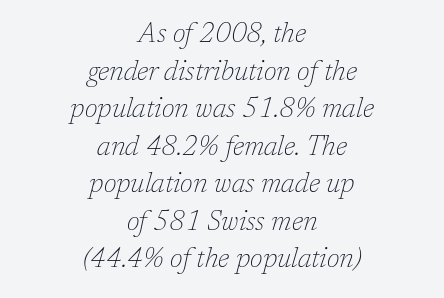
{"italic": "yes", "lean": "right", "slant_degrees": 17, "bold": "no", "underline": "no", "align": "center", "line_spacing": "normal", "line_spacing_ratio": 1.39, "letter_spacing": "normal", "letter_spacing_em": 0.0, "glyph_px": 27}
